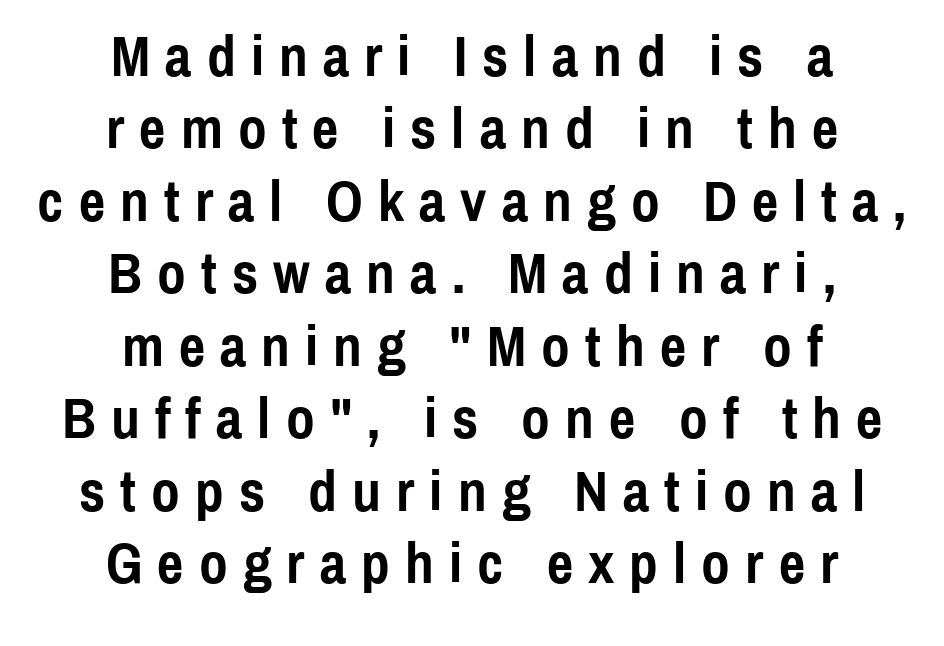
Q: Is the text bold? A: Yes.
Q: Is the text italic (slanted)? A: No, it is upright.
Q: Is the typeface a serif or a sans-serif typeface? A: Sans-serif.
Q: Is the text underlined? A: No.
Q: How is the paragraph aligned? A: Centered.
Q: Is the spacing between letters normal or unusually wide? A: Unusually wide.
Q: Is the spacing between lines tight, normal or loose? A: Normal.
Q: Width (condensed, normal, or wide)? A: Condensed.
Q: x-height? A: Medium.
Q: Monospaced? A: No.
